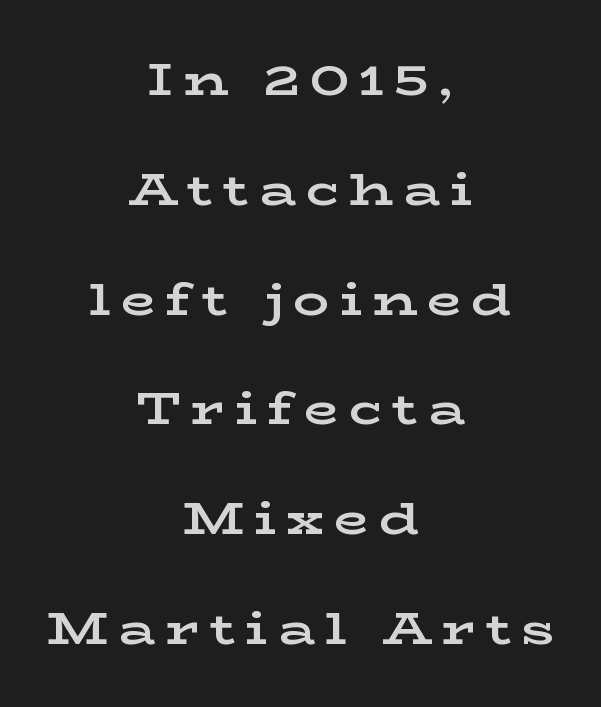
{"serif": "yes", "italic": "no", "bold": "yes", "weight": "bold", "width": "wide", "stroke_contrast": "low", "x_height": "medium", "monospaced": "no", "underline": "no", "align": "center", "line_spacing": "loose", "line_spacing_ratio": 2.44, "letter_spacing": "wide", "letter_spacing_em": 0.22, "glyph_px": 45}
